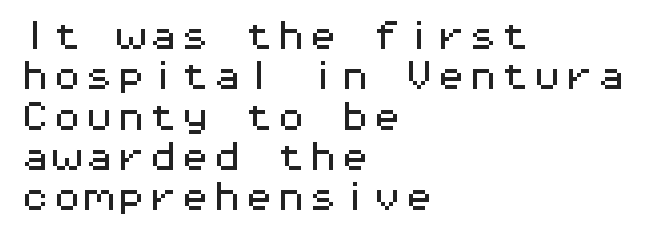
Q: Is the text italic (slanted)? A: No, it is upright.
Q: Is the typeface a serif or a sans-serif typeface? A: Sans-serif.
Q: Is the text underlined? A: No.
Q: How is the paragraph aligned? A: Left-aligned.
Q: Is the spacing between letters normal or unusually wide? A: Normal.
Q: Is the spacing between lines tight, normal or loose? A: Normal.
Q: Width (condensed, normal, or wide)? A: Wide.
Q: Stroke contrast? A: Medium.
Q: x-height? A: Medium.
Q: Monospaced? A: Yes.
